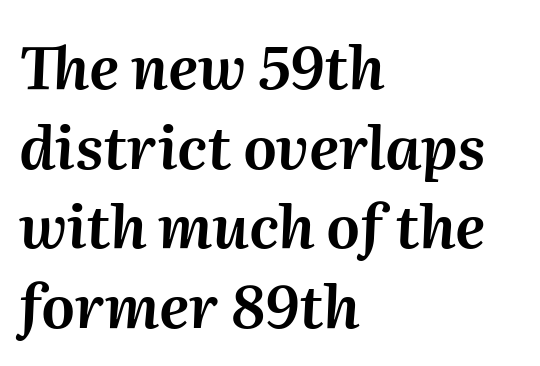
Varying glyph widths throughout — classic text-font behaviour. Italic: yes, the glyphs are oblique. Tracking value appears to be zero — textbook default spacing. Quick note: interline space is typical. Teacher's note: observe the even left margin — that is flush-left alignment. Underlining? Definitely not there.
